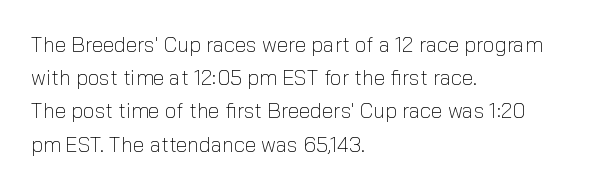
The face looks like a standard text weight, possibly lighter. Short and long lines alike share a common starting point at left. Vertically, the passage feels balanced, rows spaced as you'd expect. A bare baseline throughout the passage. Here the glyphs are tracked normally, forming tight word shapes.
